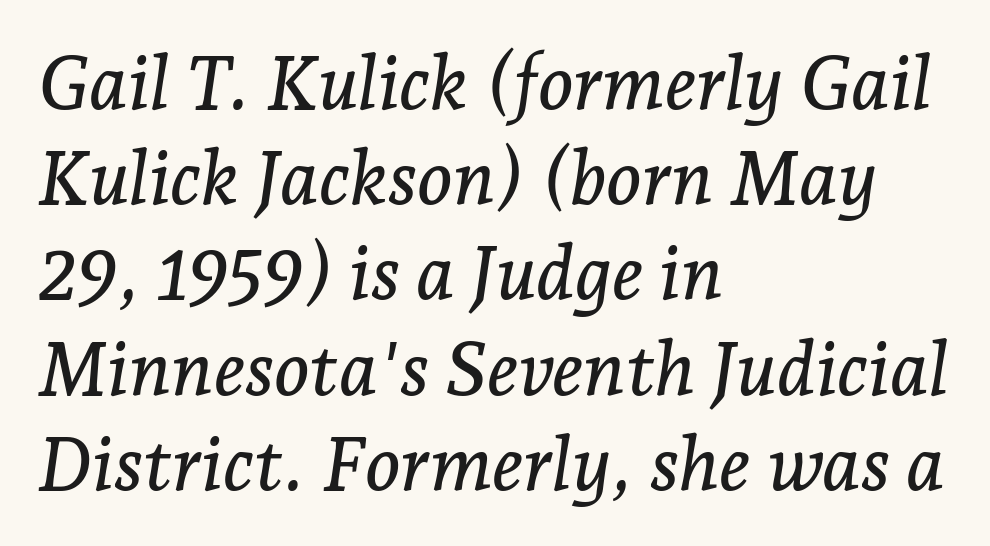
Q: Is the text italic (slanted)? A: Yes, it leans right by about 7 degrees.
Q: Is the typeface a serif or a sans-serif typeface? A: Serif.
Q: Is the text underlined? A: No.
Q: How is the paragraph aligned? A: Left-aligned.
Q: Is the spacing between letters normal or unusually wide? A: Normal.
Q: Is the spacing between lines tight, normal or loose? A: Normal.
Q: Width (condensed, normal, or wide)? A: Normal.
Q: Stroke contrast? A: Low.
Q: x-height? A: Medium.
Q: Monospaced? A: No.
